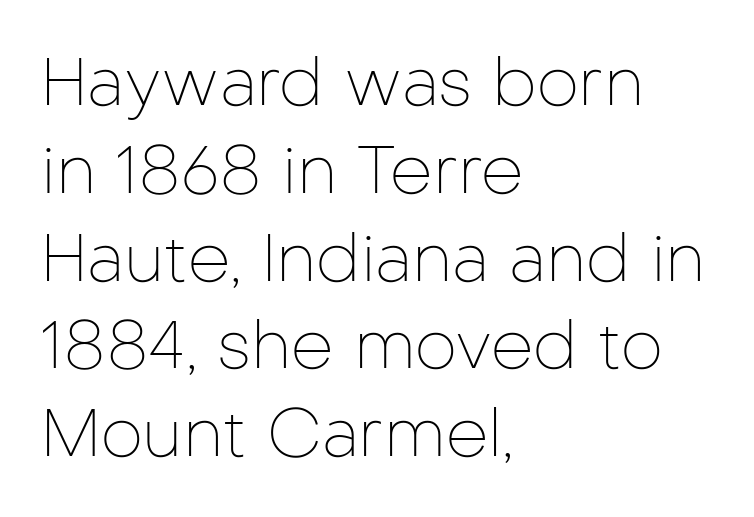
{"serif": "no", "italic": "no", "bold": "no", "weight": "thin", "width": "normal", "stroke_contrast": "low", "x_height": "medium", "monospaced": "no", "underline": "no", "align": "left", "line_spacing": "normal", "line_spacing_ratio": 1.31, "letter_spacing": "normal", "letter_spacing_em": 0.0, "glyph_px": 67}
